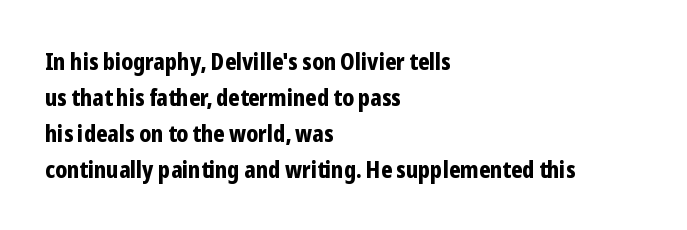
Q: Is the text bold? A: Yes.
Q: Is the text italic (slanted)? A: No, it is upright.
Q: Is the text underlined? A: No.
Q: How is the paragraph aligned? A: Left-aligned.
Q: Is the spacing between letters normal or unusually wide? A: Normal.
Q: Is the spacing between lines tight, normal or loose? A: Normal.
